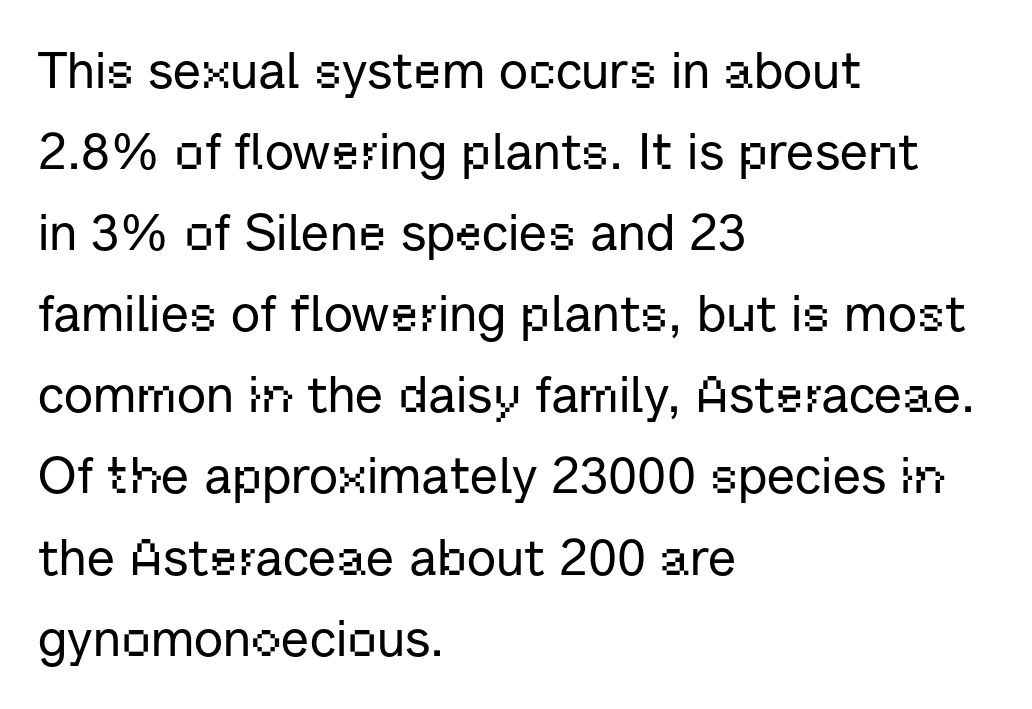
{"serif": "no", "italic": "no", "width": "normal", "stroke_contrast": "low", "x_height": "medium", "monospaced": "no", "underline": "no", "align": "left", "line_spacing": "normal", "line_spacing_ratio": 1.59, "letter_spacing": "normal", "letter_spacing_em": 0.0, "glyph_px": 51}
